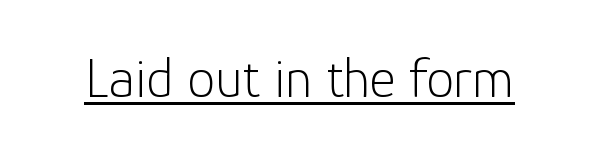
Nothing heavy about these letters — not bold at all. Grotesque or geometric, the face here clearly has no serifs. The lettering holds an erect, upright posture throughout. There is no visible air inserted between adjacent glyphs. The face used here appears with an underline applied.
